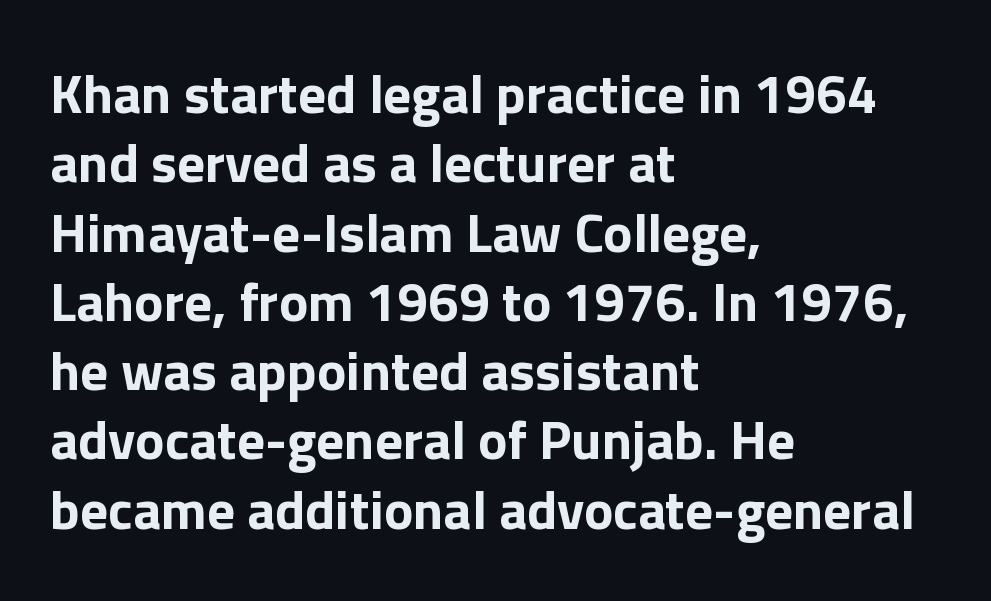
The image shows 55 px bold sans-serif type, upright; set left-aligned, normal line spacing (1.26x), normal letter spacing, not underlined; low stroke contrast and a medium x-height.
